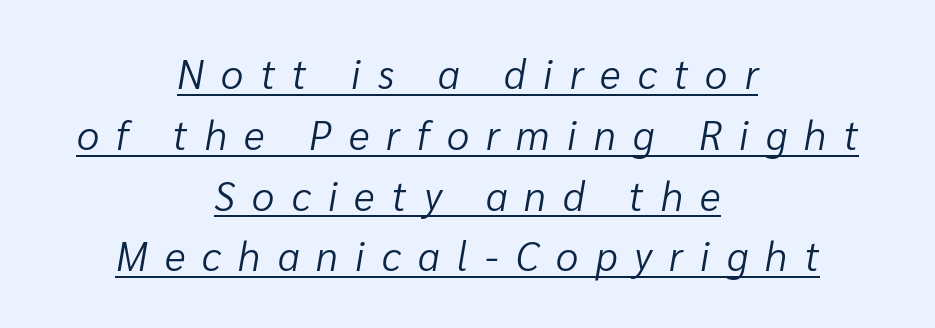
{"italic": "yes", "lean": "right", "slant_degrees": 10, "bold": "no", "weight": "light", "width": "normal", "stroke_contrast": "low", "x_height": "medium", "monospaced": "no", "underline": "yes", "align": "center", "line_spacing": "normal", "line_spacing_ratio": 1.52, "letter_spacing": "wide", "letter_spacing_em": 0.43, "glyph_px": 40}
